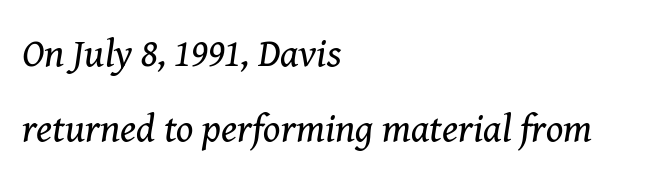
A clean baseline with only descenders dipping below it. The cut favours lightness, reaching ordinary text weight at its darkest. Is the type slanted? Yes — the strokes lean at a clear angle. The face used here is seriffed, in the tradition of book romans. These lines keep a tight, regular rhythm from letter to letter. Line beginnings align vertically; line endings do not.
